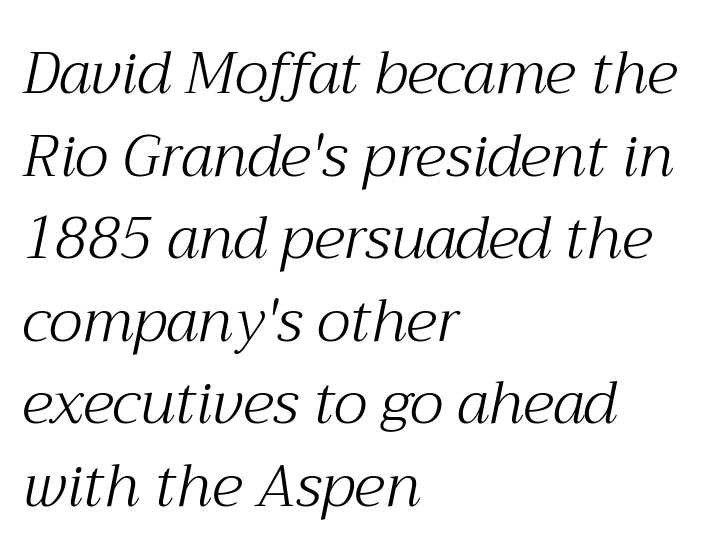
The text block is weighted toward the left margin, trailing off unevenly rightward. The passage shown is typed in a proportional face where columns would drift. No word sits above an underline. Is the type slanted? Yes — the strokes lean at a clear angle.
